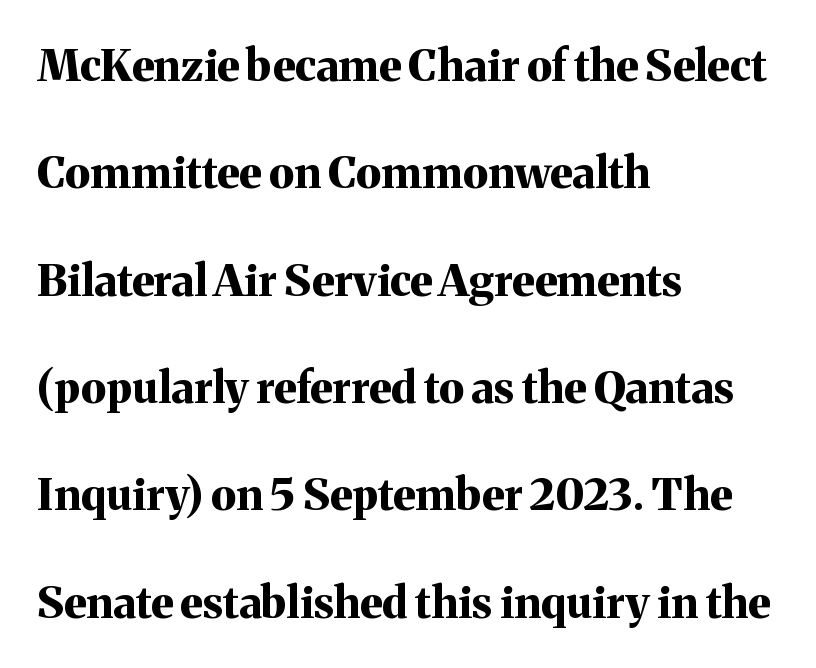
{"serif": "yes", "italic": "no", "bold": "yes", "weight": "bold", "width": "normal", "stroke_contrast": "medium", "x_height": "medium", "monospaced": "no", "underline": "no", "align": "left", "line_spacing": "loose", "line_spacing_ratio": 2.44, "letter_spacing": "normal", "letter_spacing_em": 0.0, "glyph_px": 44}
